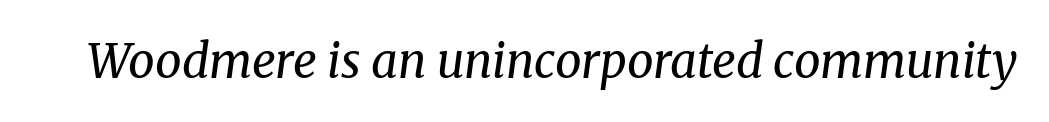
Q: Is the text bold? A: No.
Q: Is the text italic (slanted)? A: Yes, it leans right by about 8 degrees.
Q: Is the typeface a serif or a sans-serif typeface? A: Serif.
Q: Is the text underlined? A: No.
Q: Is the spacing between letters normal or unusually wide? A: Normal.
Q: Width (condensed, normal, or wide)? A: Normal.
Q: Stroke contrast? A: Medium.
Q: x-height? A: Medium.
Q: Monospaced? A: No.
